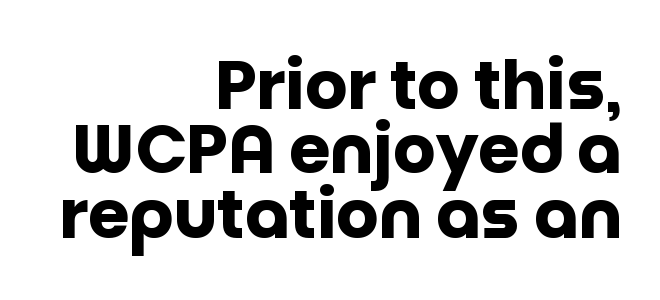
{"serif": "no", "italic": "no", "bold": "yes", "weight": "heavy", "width": "normal", "stroke_contrast": "low", "x_height": "large", "monospaced": "no", "underline": "no", "align": "right", "line_spacing": "tight", "line_spacing_ratio": 0.96, "letter_spacing": "normal", "letter_spacing_em": 0.0, "glyph_px": 67}
